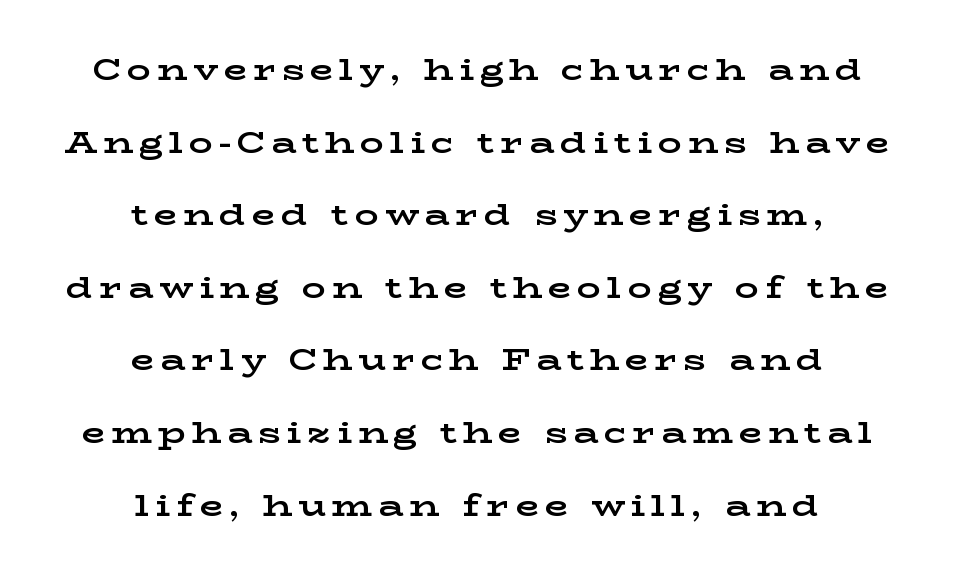
{"serif": "yes", "italic": "no", "bold": "yes", "weight": "bold", "width": "wide", "stroke_contrast": "low", "x_height": "medium", "monospaced": "no", "underline": "no", "align": "center", "line_spacing": "loose", "line_spacing_ratio": 2.42, "letter_spacing": "wide", "letter_spacing_em": 0.2, "glyph_px": 30}
